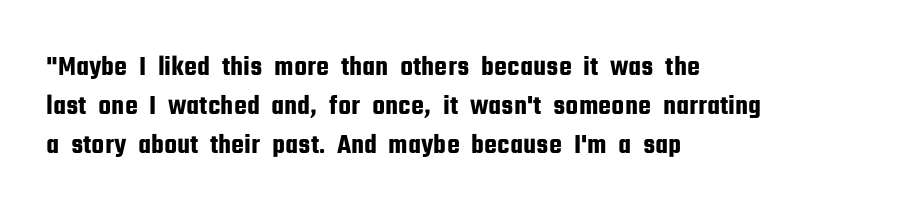
Note: no serifs on the glyphs. Has an underline been added? It has not. A typesetter would call this zero additional tracking. These lines are rendered in a variable-pitch font. The block of text has a typical density, with ordinary space between rows.
